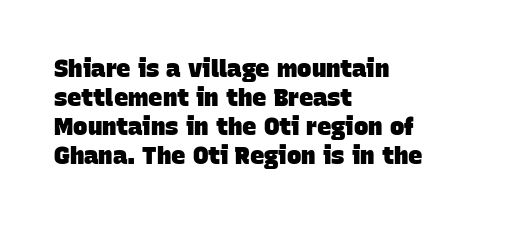
A student would call this left alignment; a typographer would say flush left, rag right. A typesetter would call this zero additional tracking. The zone under the glyphs is completely vacant. Pretty heavy lettering here — definitely bold.
